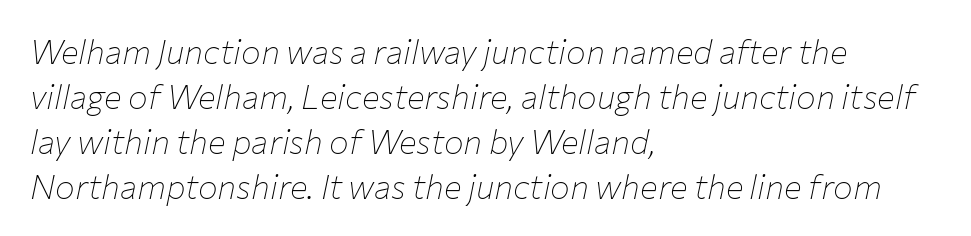
The type is set solid horizontally, with unmodified tracking. Caption: face not bold, strokes unweighted. The space beneath each line is pristine and unruled. Compared with ordinary roman type, these characters are visibly tilted.
